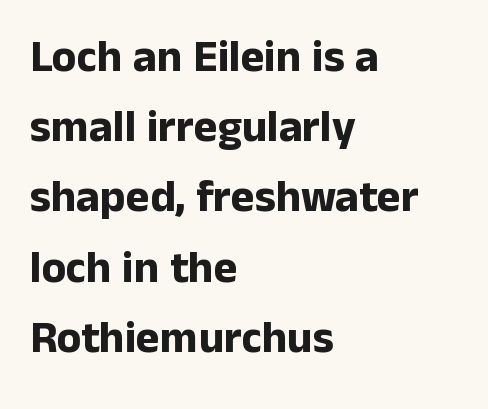
Rows of type keep a routine distance in the vertical direction. Vertical strokes here are truly vertical. Spacing between characters is what you'd get straight out of the box. Is the block centered? No — it sits flush against the left margin. Proportional: the letters do not fall into vertical columns. A sans-serif font was chosen for this passage.
